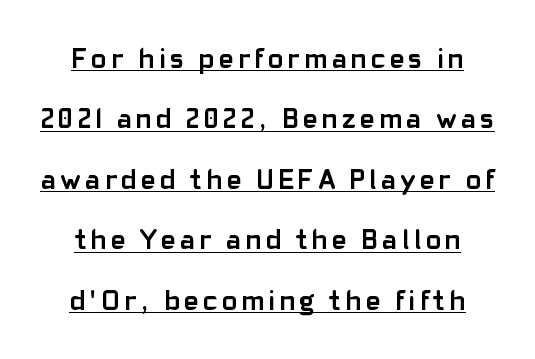
Somebody hit Ctrl+U on this one — the words are underlined. The lettering stays uniformly vertical, giving the passage a roman look. The typesetting leans heavy: a genuine bold. Spacing verdict: proportional, widths tailored to each character. The passage shown stacks its lines with a broad gap.
